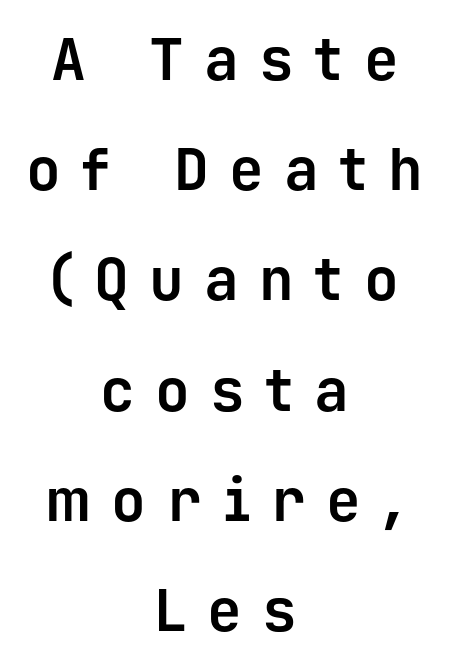
Q: Is the text bold? A: Yes.
Q: Is the text italic (slanted)? A: No, it is upright.
Q: Is the typeface a serif or a sans-serif typeface? A: Sans-serif.
Q: Is the text underlined? A: No.
Q: How is the paragraph aligned? A: Centered.
Q: Is the spacing between letters normal or unusually wide? A: Unusually wide.
Q: Is the spacing between lines tight, normal or loose? A: Loose.
Q: Width (condensed, normal, or wide)? A: Normal.
Q: Stroke contrast? A: Low.
Q: x-height? A: Medium.
Q: Monospaced? A: Yes.
